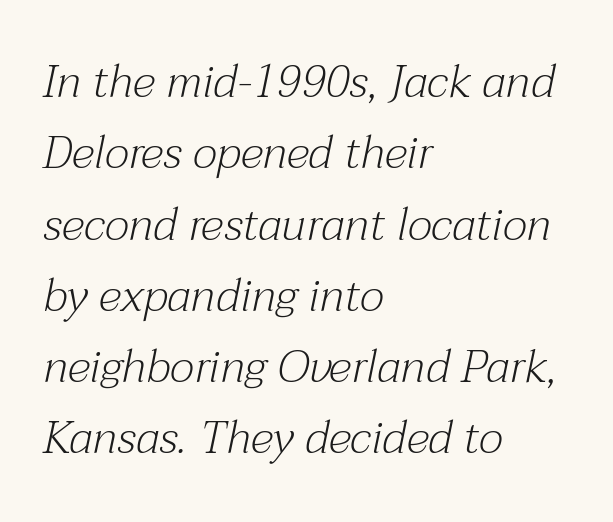
Q: Is the text bold? A: No.
Q: Is the text italic (slanted)? A: Yes, it leans right by about 12 degrees.
Q: Is the typeface a serif or a sans-serif typeface? A: Serif.
Q: Is the text underlined? A: No.
Q: How is the paragraph aligned? A: Left-aligned.
Q: Is the spacing between letters normal or unusually wide? A: Normal.
Q: Is the spacing between lines tight, normal or loose? A: Normal.
Q: Width (condensed, normal, or wide)? A: Normal.
Q: Stroke contrast? A: Medium.
Q: x-height? A: Medium.
Q: Monospaced? A: No.
